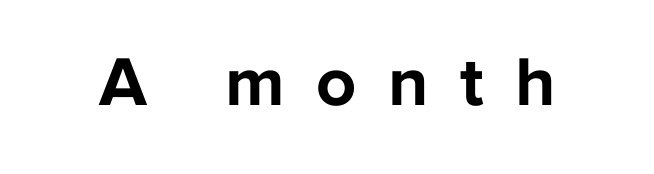
The image shows 70 px bold sans-serif type, upright; set unusually wide letter spacing (+0.45 em), not underlined; low stroke contrast and a medium x-height.
